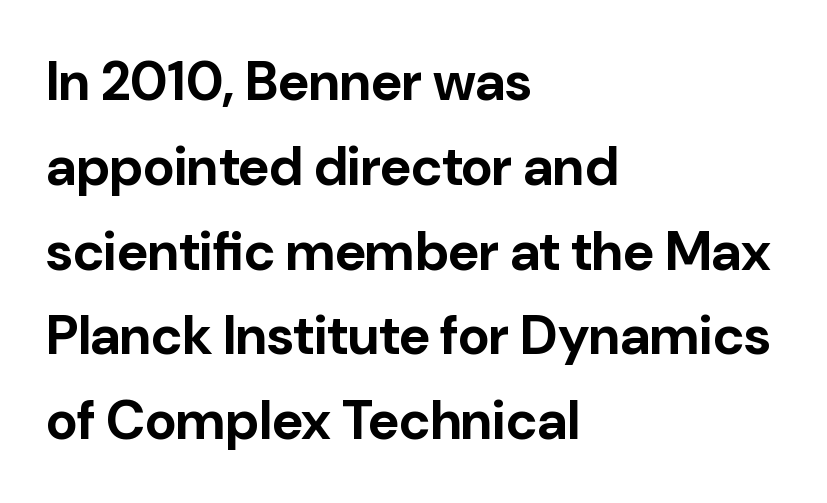
Notice how the stems are strictly vertical — no italics here. The lines sit at an ordinary, default distance from one another. Plenty of ink on the page — the face is bold. Line beginnings align vertically; line endings do not.
